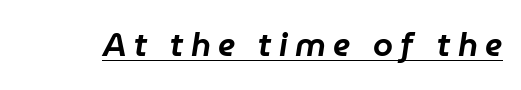
Students, note that the glyphs here are deliberately spaced far apart. This rendering features underlined lettering. Think of a printed novel: that variable character pitch is what you see here. This sample uses an oblique cut, with every glyph tilted off the vertical.
